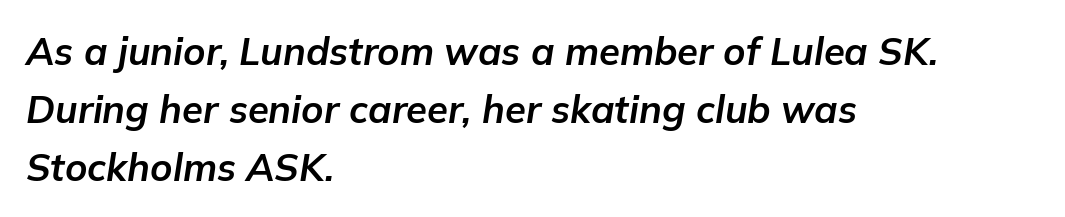
Letters rest on an invisible, unmarked baseline. The paragraph has a hard left edge and a soft right edge. Nothing unusual about the tracking: characters are spaced as the font intends. Looking at the ascenders, they clearly lean. The space between consecutive lines is moderate. A typesetter would call this proportional, since set widths differ per character.
